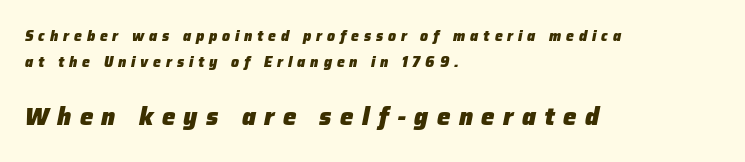
{"italic": "yes", "lean": "right", "slant_degrees": 12, "bold": "yes", "underline": "no", "align": "left", "line_spacing_ratio": 1.89, "letter_spacing": "wide", "letter_spacing_em": 0.35, "larger_block": "second", "size_ratio": 1.71, "glyph_px": 24}
